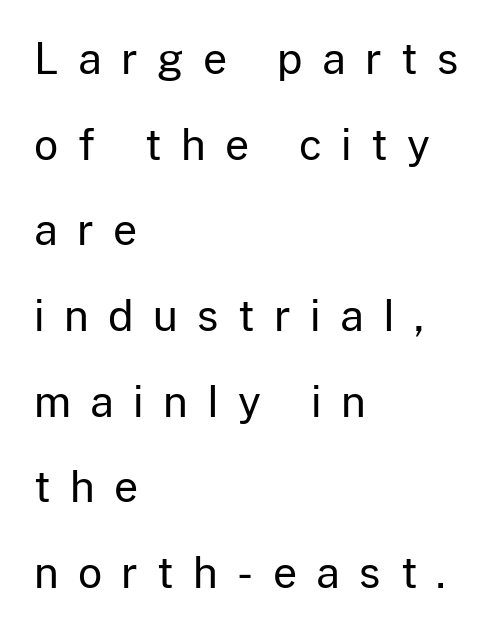
These lines are composed in type without serifs. Vertical stems look standard width or narrower in stroke. Interline gaps are noticeably wide in this sample. These lines were composed using upright roman letters. The passage shown is typed in a proportional face where columns would drift.
